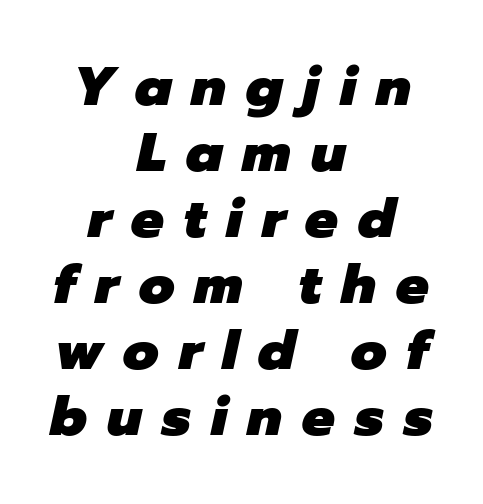
Q: Is the text bold? A: Yes.
Q: Is the text italic (slanted)? A: Yes, it leans right by about 12 degrees.
Q: Is the text underlined? A: No.
Q: How is the paragraph aligned? A: Centered.
Q: Is the spacing between letters normal or unusually wide? A: Unusually wide.
Q: Width (condensed, normal, or wide)? A: Normal.
Q: Stroke contrast? A: Low.
Q: x-height? A: Medium.
Q: Monospaced? A: No.
